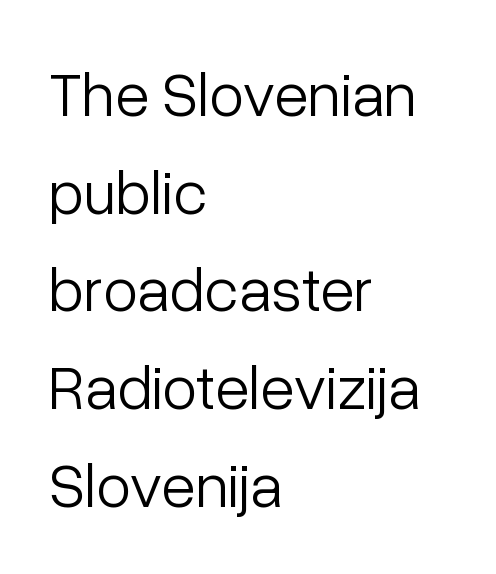
The image shows 63 px light sans-serif type, upright; set left-aligned, normal line spacing (1.55x), normal letter spacing, not underlined; low stroke contrast and a medium x-height.
